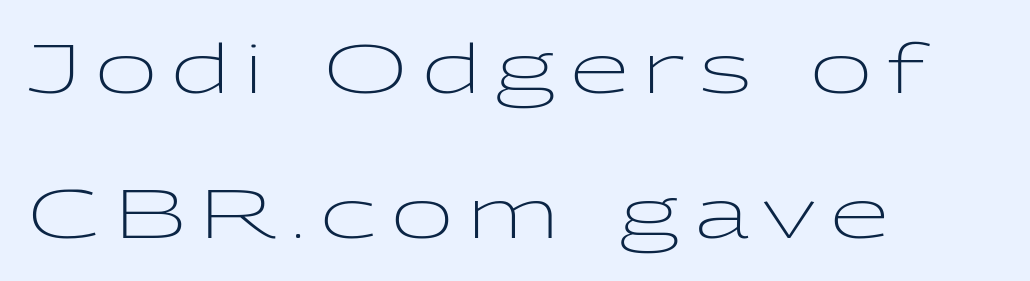
The image shows 68 px light, wide sans-serif type, upright; set left-aligned, loose line spacing (2.13x), unusually wide letter spacing (+0.21 em), not underlined; low stroke contrast and a medium x-height.
